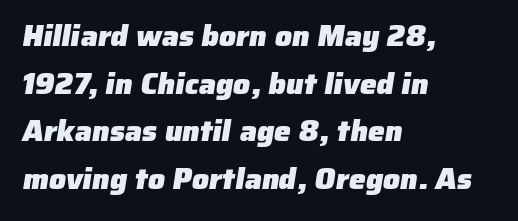
The image shows 30 px heavy sans-serif type; set left-aligned, normal line spacing (1.59x), normal letter spacing, not underlined; low stroke contrast and a medium x-height.
